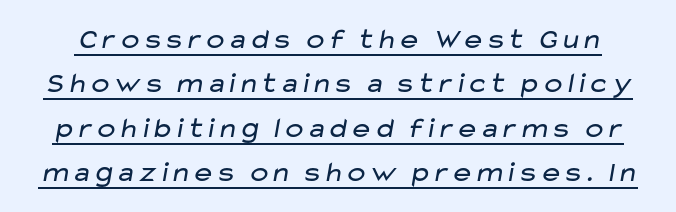
Q: Is the text bold? A: No.
Q: Is the typeface a serif or a sans-serif typeface? A: Sans-serif.
Q: Is the text underlined? A: Yes.
Q: Is the spacing between letters normal or unusually wide? A: Normal.
Q: Is the spacing between lines tight, normal or loose? A: Normal.
Q: Width (condensed, normal, or wide)? A: Wide.
Q: Stroke contrast? A: Low.
Q: x-height? A: Medium.
Q: Monospaced? A: No.
